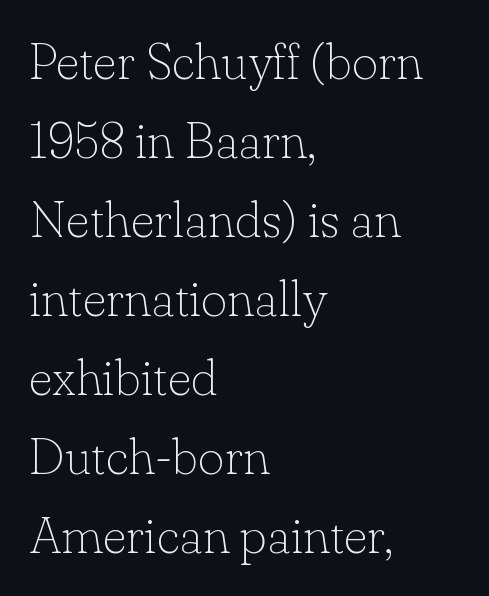
The characters are drawn with everyday or finer stroke widths. The leading is moderate, giving the passage an even texture. You could not count columns in this text — the font is proportionally spaced. The lettering stays uniformly vertical, giving the passage a roman look.
